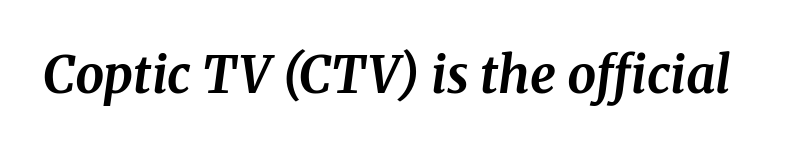
A serif font was chosen for this passage. Nobody drew a line under any word here. Every character sits at an angle, as italics do. The passage shown is emphatically bold. This rendering leaves character spacing at its baseline value. You could not count columns in this text — the font is proportionally spaced.
